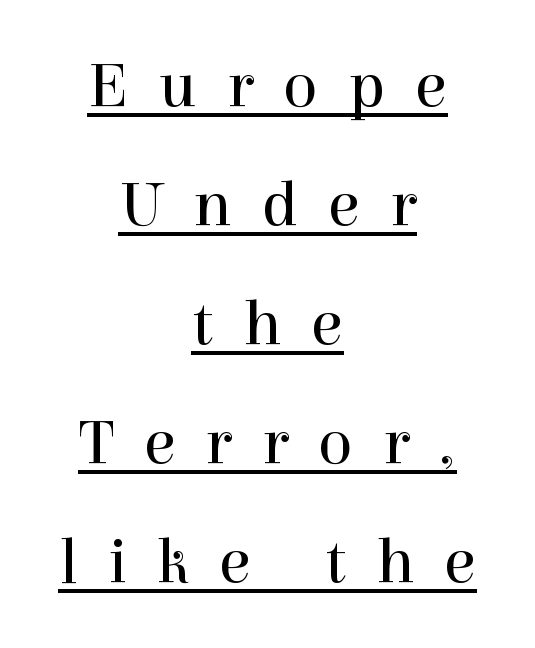
Letters have the restrained weight of plain body copy at most. Is there an underline? Yes — a line sits under the letters. In CSS terms this would be text-align: center. Spacing between characters has been opened up far beyond the box default. These lines are rendered in a variable-pitch font. Classification — serif.
